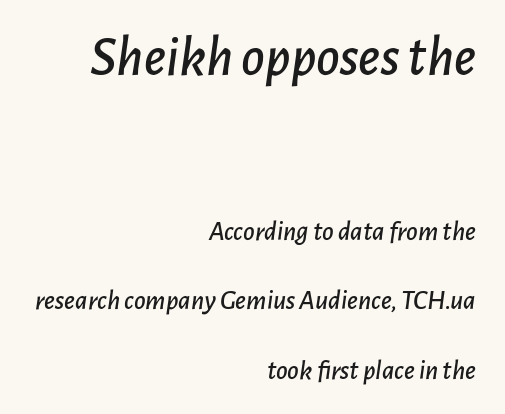
{"italic": "yes", "lean": "right", "slant_degrees": 7, "width": "normal", "stroke_contrast": "low", "x_height": "medium", "monospaced": "no", "underline": "no", "align": "right", "line_spacing": "loose", "line_spacing_ratio": 2.49, "letter_spacing": "normal", "letter_spacing_em": 0.0, "larger_block": "first", "size_ratio": 2.04, "glyph_px": 57}
